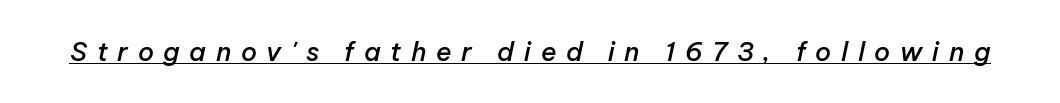
{"italic": "yes", "lean": "right", "slant_degrees": 12, "bold": "semi", "underline": "yes", "letter_spacing": "wide", "letter_spacing_em": 0.37, "glyph_px": 26}
